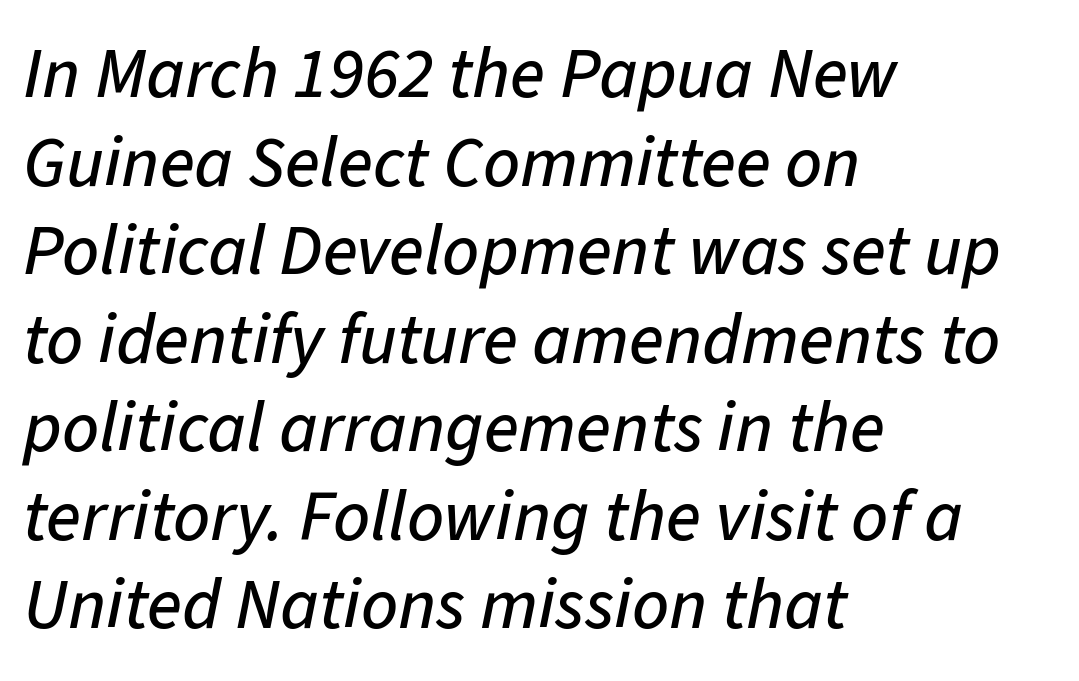
Nothing unusual about the tracking: characters are spaced as the font intends. Notice how the stems are inclined rather than vertical — that's the hallmark of italics. Decoration check: the copy has no underline. These lines are rendered in a variable-pitch font. A student would call this left alignment; a typographer would say flush left, rag right.
